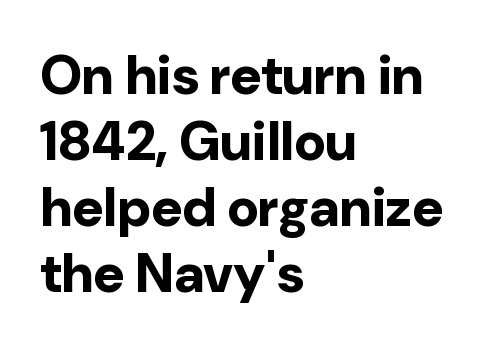
The image shows 54 px bold sans-serif type, upright; set left-aligned, line spacing 1.22x, normal letter spacing, not underlined; low stroke contrast and a medium x-height.
